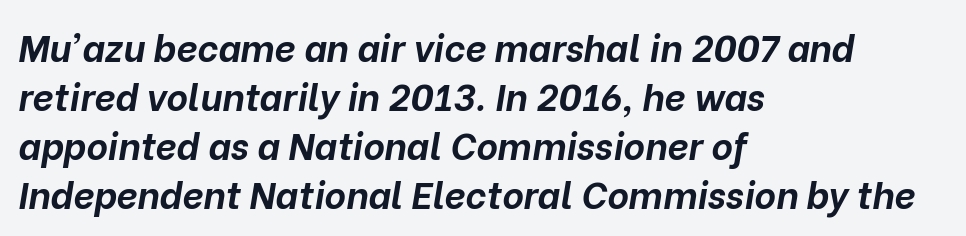
The baseline area is clear. If you drew a ruler down the left edge, every line would touch it. Glyph-to-glyph distance matches everyday printed text. Rows of type keep a routine distance in the vertical direction.
